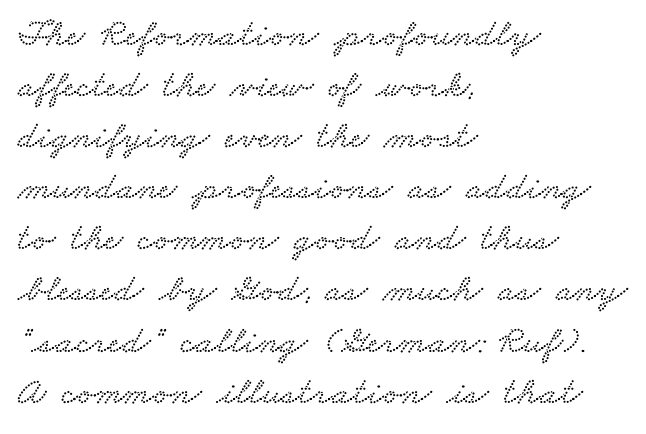
Q: Is the typeface a serif or a sans-serif typeface? A: Serif.
Q: Is the text underlined? A: No.
Q: How is the paragraph aligned? A: Left-aligned.
Q: Is the spacing between letters normal or unusually wide? A: Normal.
Q: Is the spacing between lines tight, normal or loose? A: Normal.
Q: Width (condensed, normal, or wide)? A: Wide.
Q: Stroke contrast? A: Low.
Q: x-height? A: Small.
Q: Monospaced? A: No.
